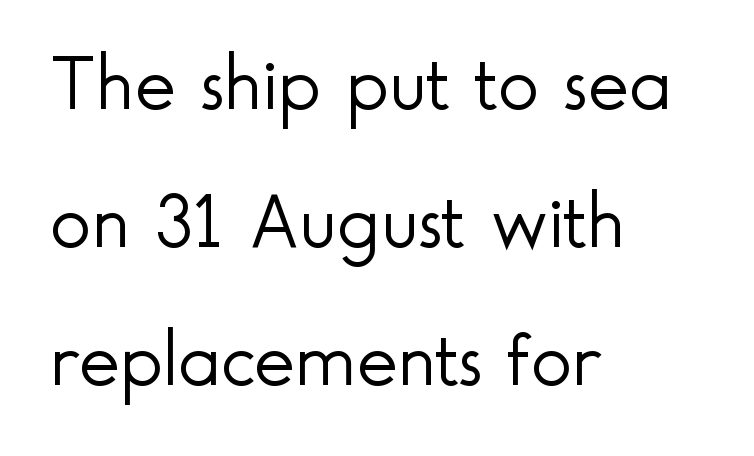
The image shows 78 px light sans-serif type, upright; set left-aligned, line spacing 1.77x, normal letter spacing, not underlined; a small x-height.
